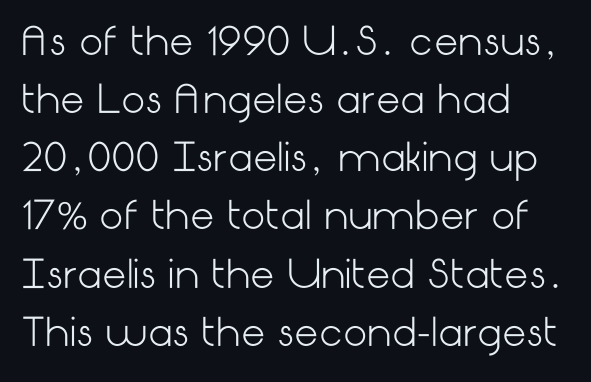
Q: Is the text bold? A: No.
Q: Is the text italic (slanted)? A: No, it is upright.
Q: Is the typeface a serif or a sans-serif typeface? A: Sans-serif.
Q: Is the text underlined? A: No.
Q: How is the paragraph aligned? A: Left-aligned.
Q: Is the spacing between letters normal or unusually wide? A: Normal.
Q: Is the spacing between lines tight, normal or loose? A: Normal.
Q: Width (condensed, normal, or wide)? A: Normal.
Q: Stroke contrast? A: Low.
Q: x-height? A: Medium.
